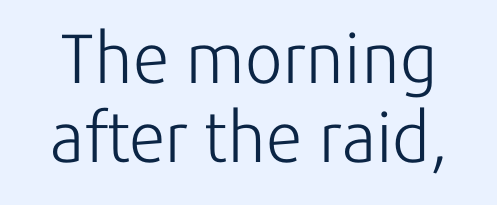
{"serif": "no", "italic": "no", "bold": "no", "weight": "light", "width": "normal", "stroke_contrast": "low", "x_height": "medium", "monospaced": "no", "underline": "no", "line_spacing": "tight", "line_spacing_ratio": 1.13, "letter_spacing": "normal", "letter_spacing_em": 0.0, "glyph_px": 70}
